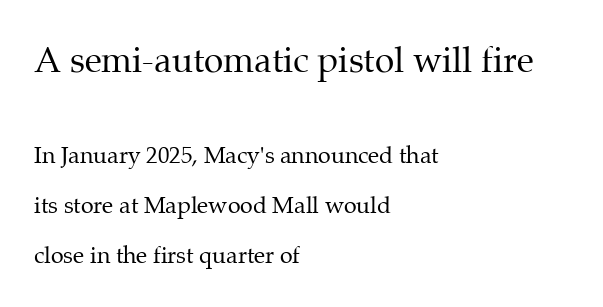
Examine the stroke ends and you'll spot serifs. Horizontal bands of white between lines are thick stripes. Left-aligned paragraph, ragged on the right. A typesetter would call this proportional, since set widths differ per character.
